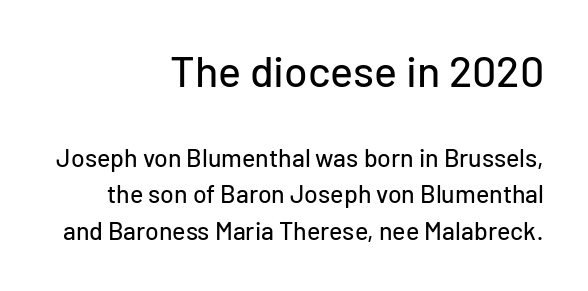
Q: Is the text italic (slanted)? A: No, it is upright.
Q: Is the typeface a serif or a sans-serif typeface? A: Sans-serif.
Q: Is the text underlined? A: No.
Q: How is the paragraph aligned? A: Right-aligned.
Q: Is the spacing between letters normal or unusually wide? A: Normal.
Q: Is the spacing between lines tight, normal or loose? A: Normal.
Q: Which block of text is set in a larger size, the first (top) or the second (bottom)? A: The first (top) one.
Q: Width (condensed, normal, or wide)? A: Normal.
Q: Stroke contrast? A: Low.
Q: x-height? A: Medium.
Q: Monospaced? A: No.
